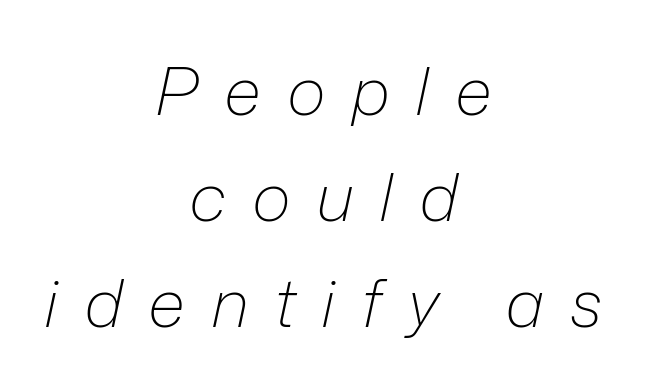
{"italic": "yes", "lean": "right", "slant_degrees": 12, "bold": "no", "weight": "light", "width": "normal", "stroke_contrast": "low", "x_height": "medium", "monospaced": "no", "underline": "no", "align": "center", "line_spacing": "normal", "line_spacing_ratio": 1.58, "letter_spacing": "wide", "letter_spacing_em": 0.38, "glyph_px": 67}
